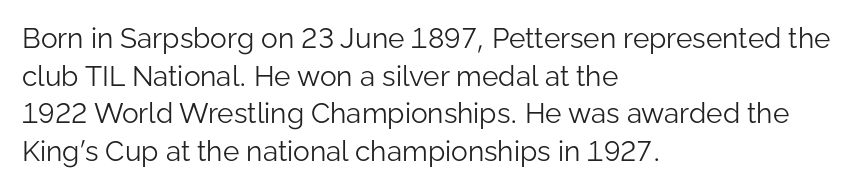
Is this a heavy cut? Hardly; it is regular or lighter. These lines sit exactly where default settings would place them. Look at the tracking — it's just the regular setting, nothing added. The ragged edge is on the right, which tells us the setting is flush left. Character widths vary here, with narrow letters taking less room than wide ones. Nope, not italic — everything's standing straight.
